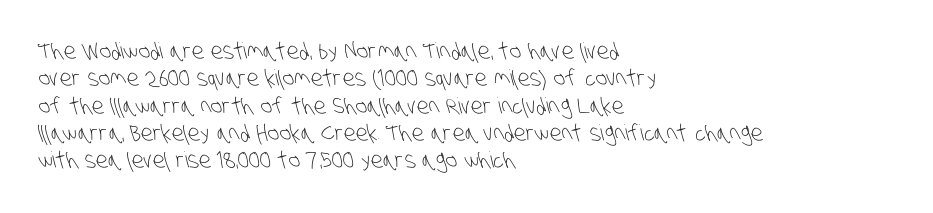
Q: Is the text bold? A: No.
Q: Is the text underlined? A: No.
Q: How is the paragraph aligned? A: Left-aligned.
Q: Is the spacing between letters normal or unusually wide? A: Normal.
